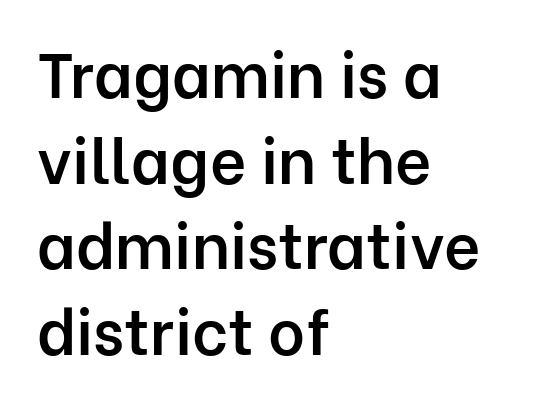
Q: Is the text bold? A: Semi-bold.
Q: Is the text italic (slanted)? A: No, it is upright.
Q: Is the typeface a serif or a sans-serif typeface? A: Sans-serif.
Q: Is the text underlined? A: No.
Q: How is the paragraph aligned? A: Left-aligned.
Q: Is the spacing between letters normal or unusually wide? A: Normal.
Q: Is the spacing between lines tight, normal or loose? A: Normal.
Q: Width (condensed, normal, or wide)? A: Normal.
Q: Stroke contrast? A: Low.
Q: x-height? A: Medium.
Q: Monospaced? A: No.
